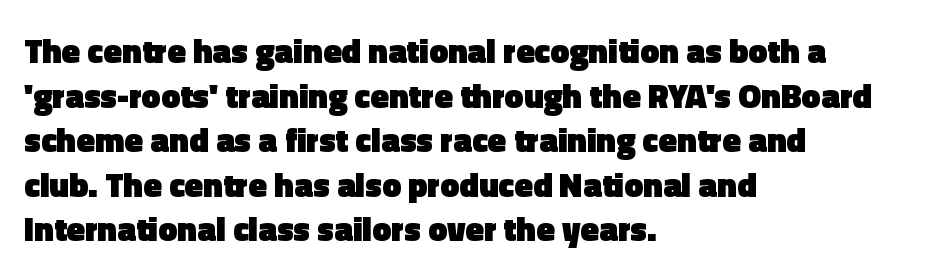
Q: Is the text bold? A: Yes.
Q: Is the text italic (slanted)? A: No, it is upright.
Q: Is the typeface a serif or a sans-serif typeface? A: Sans-serif.
Q: Is the text underlined? A: No.
Q: How is the paragraph aligned? A: Left-aligned.
Q: Is the spacing between letters normal or unusually wide? A: Normal.
Q: Is the spacing between lines tight, normal or loose? A: Normal.
Q: Width (condensed, normal, or wide)? A: Normal.
Q: x-height? A: Medium.
Q: Monospaced? A: No.
